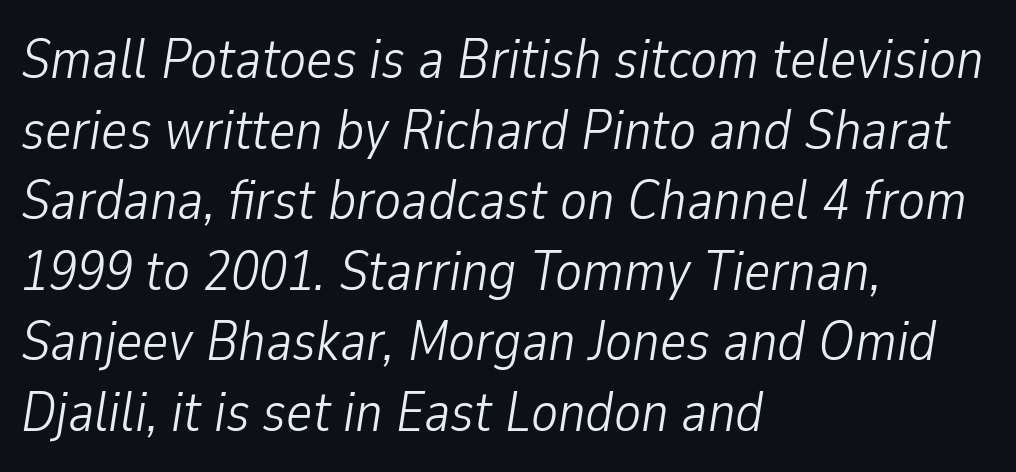
{"italic": "yes", "lean": "right", "slant_degrees": 9, "bold": "no", "weight": "light", "width": "condensed", "stroke_contrast": "low", "x_height": "medium", "monospaced": "no", "underline": "no", "align": "left", "line_spacing": "normal", "line_spacing_ratio": 1.26, "letter_spacing": "normal", "letter_spacing_em": 0.0, "glyph_px": 56}
